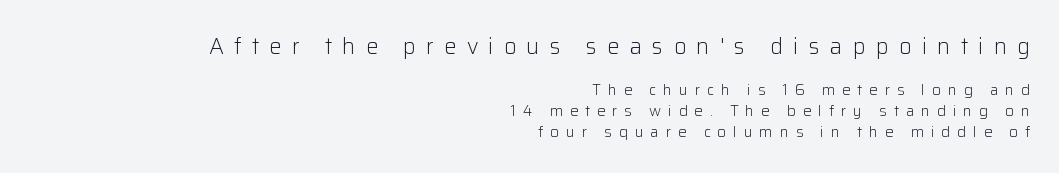
{"italic": "no", "bold": "no", "underline": "no", "align": "right", "line_spacing": "normal", "line_spacing_ratio": 1.39, "letter_spacing": "wide", "letter_spacing_em": 0.46, "larger_block": "first", "size_ratio": 1.47, "glyph_px": 22}
